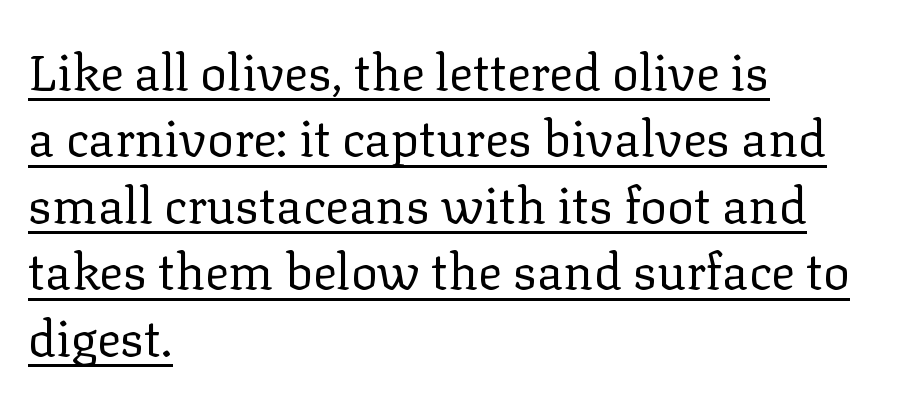
The image shows 50 px regular-weight serif type, upright; set left-aligned, normal line spacing (1.33x), normal letter spacing, underlined; low stroke contrast and a medium x-height.
